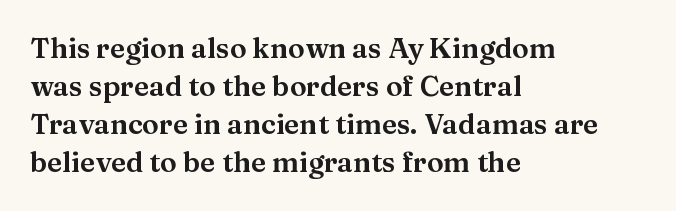
{"serif": "yes", "italic": "no", "width": "wide", "stroke_contrast": "medium", "x_height": "medium", "monospaced": "no", "underline": "no", "align": "left", "line_spacing": "normal", "line_spacing_ratio": 1.36, "letter_spacing": "normal", "letter_spacing_em": 0.0, "glyph_px": 28}
